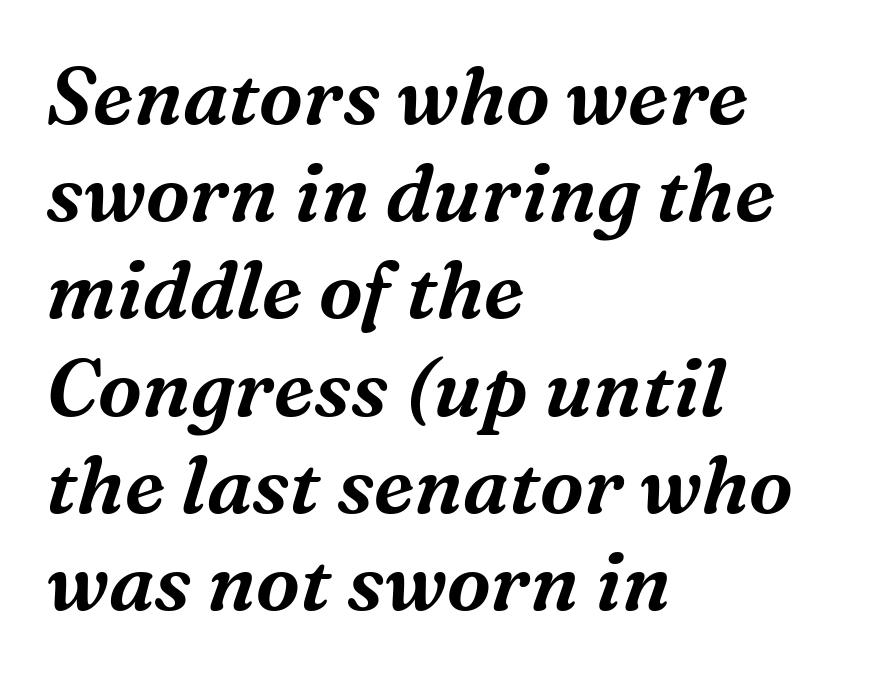
The image shows 79 px serif type, italic (leaning right); set left-aligned, line spacing 1.23x, normal letter spacing, not underlined; medium stroke contrast and a medium x-height.
